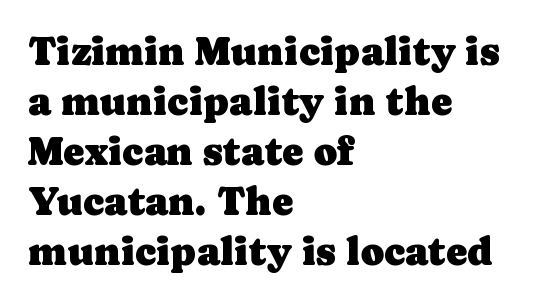
{"serif": "yes", "italic": "no", "width": "normal", "stroke_contrast": "low", "x_height": "medium", "monospaced": "no", "underline": "no", "align": "left", "line_spacing": "normal", "line_spacing_ratio": 1.25, "letter_spacing": "normal", "letter_spacing_em": 0.0, "glyph_px": 40}
